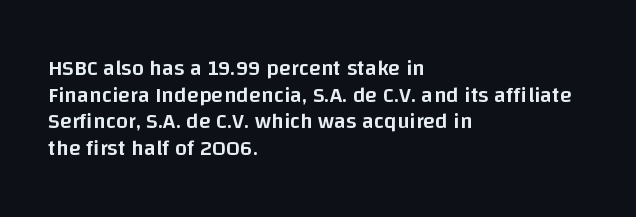
The image shows 22 px text type, upright; set left-aligned, line spacing 1.21x, normal letter spacing, not underlined.
